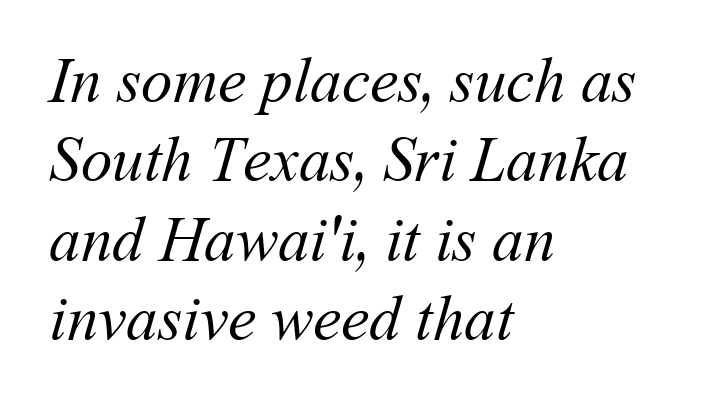
The image shows 63 px regular-weight type; set left-aligned, normal line spacing (1.26x), normal letter spacing, not underlined; medium stroke contrast and a medium x-height.
